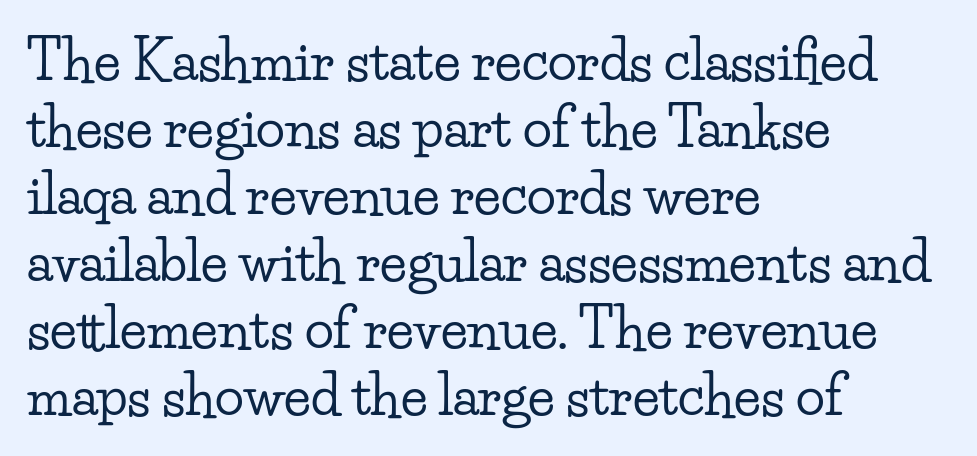
The image shows 54 px wide serif type, upright; set left-aligned, line spacing 1.24x, normal letter spacing, not underlined; low stroke contrast and a small x-height.
